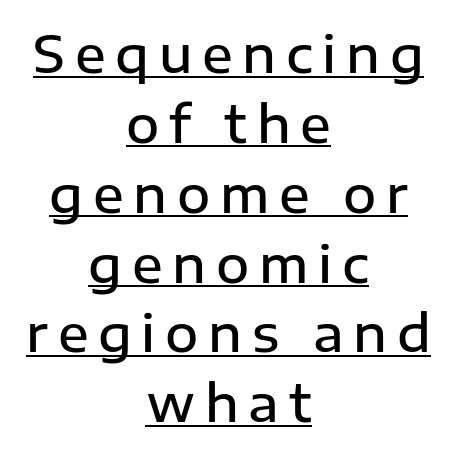
{"serif": "no", "italic": "no", "bold": "semi", "weight": "semibold", "width": "normal", "stroke_contrast": "low", "x_height": "medium", "monospaced": "no", "underline": "yes", "align": "center", "line_spacing": "normal", "line_spacing_ratio": 1.37, "glyph_px": 51}
